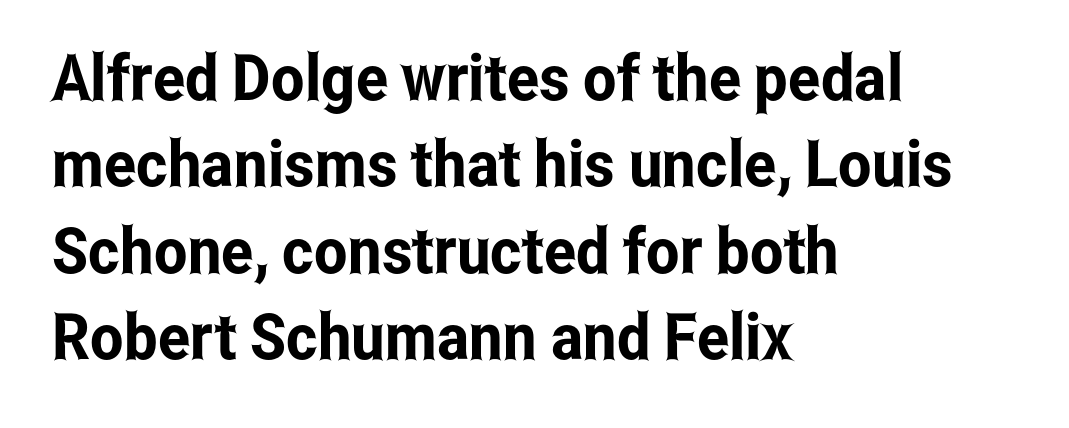
The image shows 64 px condensed sans-serif type, upright; set left-aligned, normal line spacing (1.35x), normal letter spacing, not underlined; low stroke contrast and a medium x-height.
